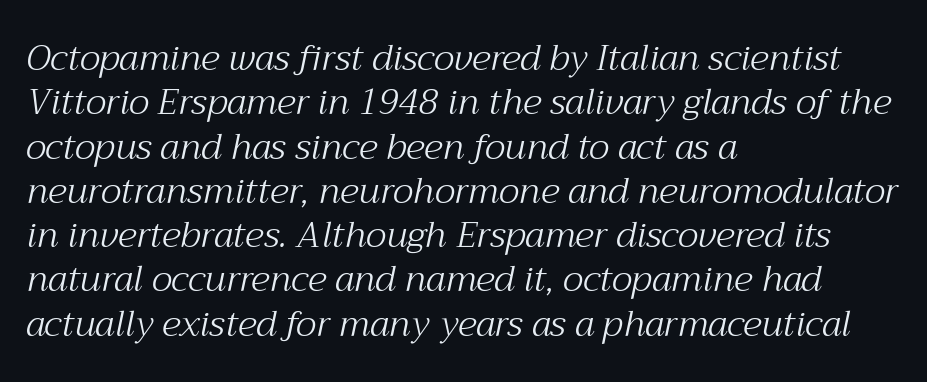
Heaviness? Minimal to ordinary, like unemphasized prose. Type style note: has serifs. Yep, that's italic — everything's leaning. You could not count columns in this text — the font is proportionally spaced. No extra tracking has been applied to these lines. The typesetter chose a ragged-right arrangement here.
